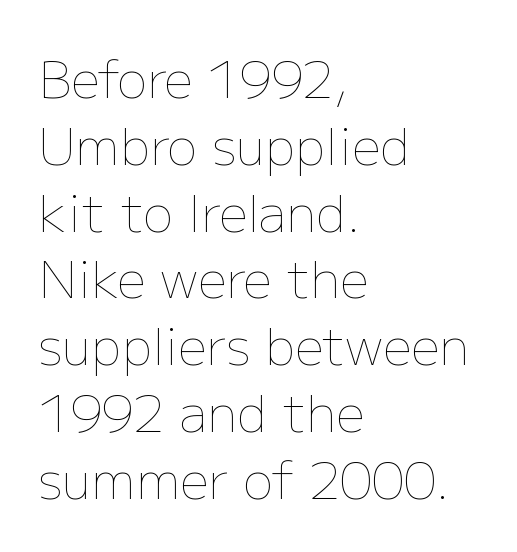
{"italic": "no", "bold": "no", "weight": "thin", "width": "normal", "stroke_contrast": "low", "x_height": "medium", "monospaced": "no", "underline": "no", "align": "left", "line_spacing": "normal", "line_spacing_ratio": 1.31, "letter_spacing": "normal", "letter_spacing_em": 0.0, "glyph_px": 51}
